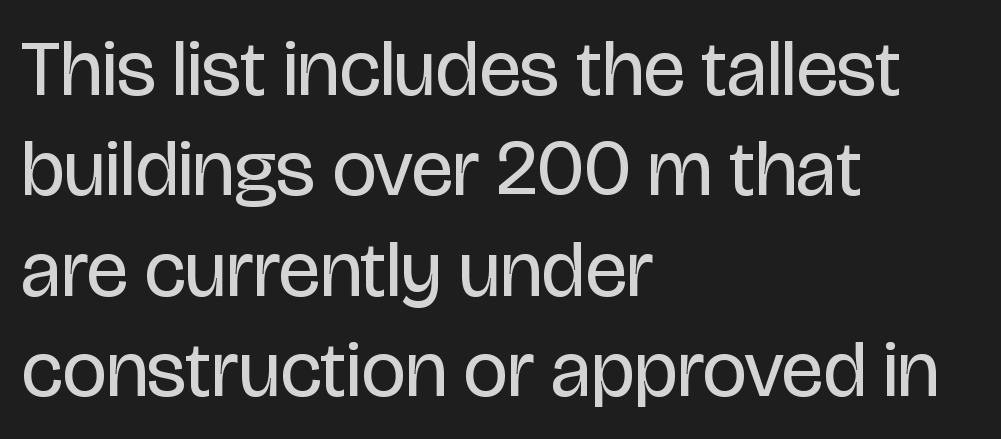
The image shows 79 px regular-weight, condensed sans-serif type, upright; set left-aligned, normal line spacing (1.27x), normal letter spacing, not underlined; low stroke contrast and a large x-height.
